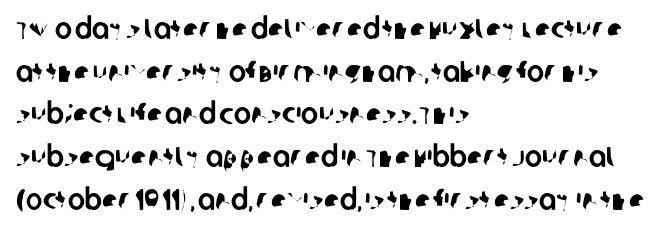
Varying glyph widths throughout — classic text-font behaviour. What kind of face is this? One without serifs — a sans. Tracking here is standard; glyphs follow each other at the usual distance. Rule under the text: the space is simply empty. One glance says typical: line gaps are just what's usual.
